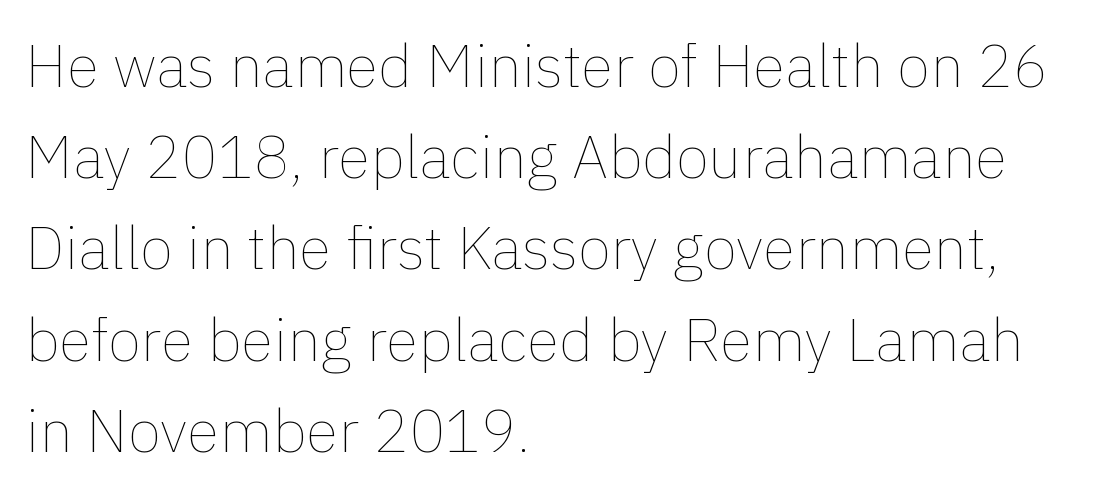
{"italic": "no", "bold": "no", "weight": "thin", "width": "normal", "x_height": "medium", "monospaced": "no", "underline": "no", "align": "left", "line_spacing": "normal", "line_spacing_ratio": 1.52, "letter_spacing": "normal", "letter_spacing_em": 0.0, "glyph_px": 60}
